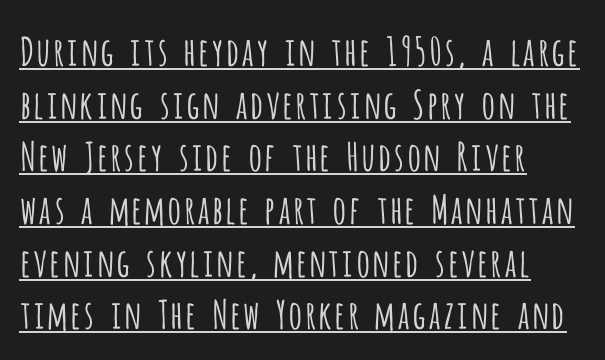
Q: Is the text bold? A: No.
Q: Is the text italic (slanted)? A: No, it is upright.
Q: Is the typeface a serif or a sans-serif typeface? A: Sans-serif.
Q: Is the text underlined? A: Yes.
Q: How is the paragraph aligned? A: Left-aligned.
Q: Is the spacing between letters normal or unusually wide? A: Normal.
Q: Is the spacing between lines tight, normal or loose? A: Normal.
Q: Width (condensed, normal, or wide)? A: Condensed.
Q: Stroke contrast? A: Low.
Q: x-height? A: Large.
Q: Monospaced? A: No.
